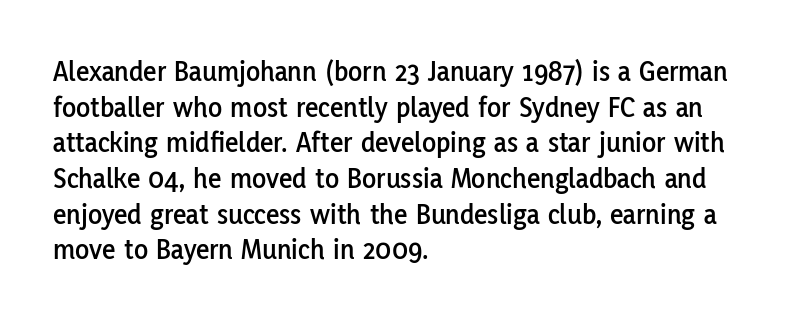
{"serif": "no", "italic": "no", "width": "normal", "stroke_contrast": "low", "x_height": "medium", "monospaced": "no", "underline": "no", "align": "left", "line_spacing_ratio": 1.23, "letter_spacing": "normal", "letter_spacing_em": 0.0, "glyph_px": 29}
